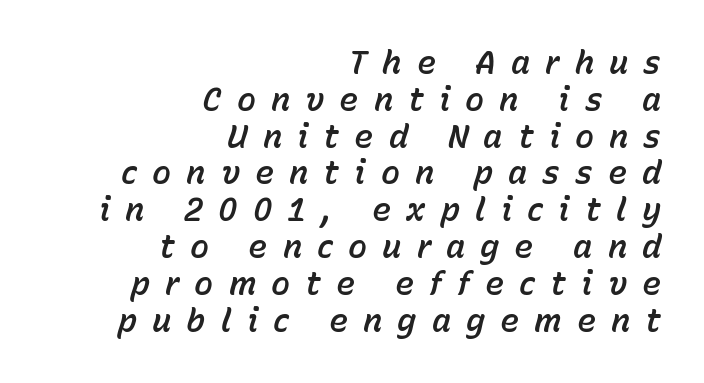
Q: Is the text italic (slanted)? A: Yes, it leans right by about 15 degrees.
Q: Is the text underlined? A: No.
Q: How is the paragraph aligned? A: Right-aligned.
Q: Is the spacing between letters normal or unusually wide? A: Unusually wide.
Q: Is the spacing between lines tight, normal or loose? A: Tight.
Q: Width (condensed, normal, or wide)? A: Normal.
Q: Stroke contrast? A: Low.
Q: x-height? A: Medium.
Q: Monospaced? A: No.
